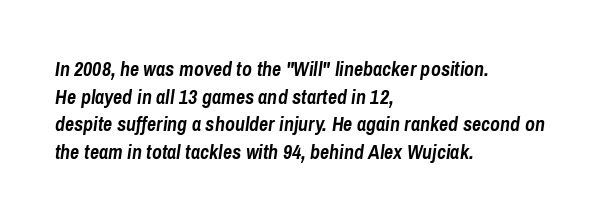
Does the leading feel generous? No, just average. You could call the tracking neutral — neither tight nor loose. The typography opts for an oblique posture over an upright one. Letters rest on an invisible, unmarked baseline.
